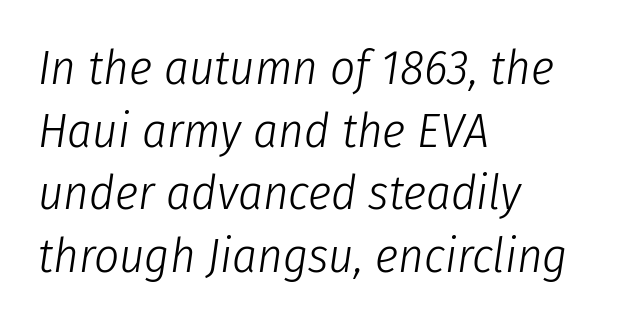
The image shows 49 px light, condensed type, italic (leaning right); set left-aligned, normal line spacing (1.28x), normal letter spacing, not underlined; low stroke contrast and a medium x-height.
